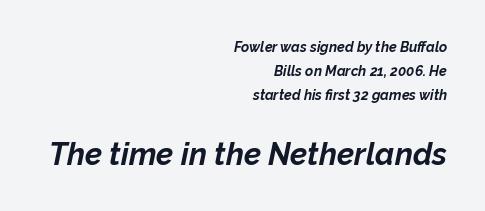
Q: Is the text bold? A: Yes.
Q: Is the text italic (slanted)? A: Yes, it leans right by about 12 degrees.
Q: Is the text underlined? A: No.
Q: How is the paragraph aligned? A: Right-aligned.
Q: Is the spacing between letters normal or unusually wide? A: Normal.
Q: Which block of text is set in a larger size, the first (top) or the second (bottom)? A: The second (bottom) one.
Q: Width (condensed, normal, or wide)? A: Normal.
Q: Stroke contrast? A: Low.
Q: x-height? A: Medium.
Q: Monospaced? A: No.
